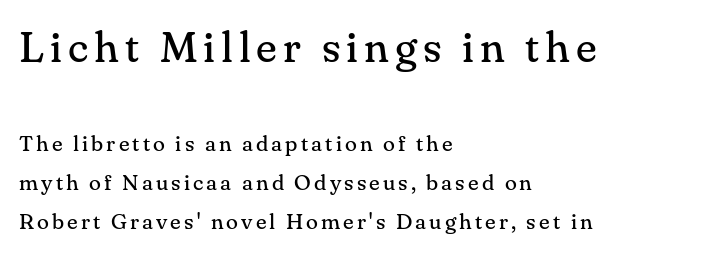
Q: Is the text bold? A: No.
Q: Is the text italic (slanted)? A: No, it is upright.
Q: Is the typeface a serif or a sans-serif typeface? A: Serif.
Q: Is the text underlined? A: No.
Q: How is the paragraph aligned? A: Left-aligned.
Q: Which block of text is set in a larger size, the first (top) or the second (bottom)? A: The first (top) one.
Q: Width (condensed, normal, or wide)? A: Normal.
Q: Stroke contrast? A: Medium.
Q: x-height? A: Small.
Q: Monospaced? A: No.
